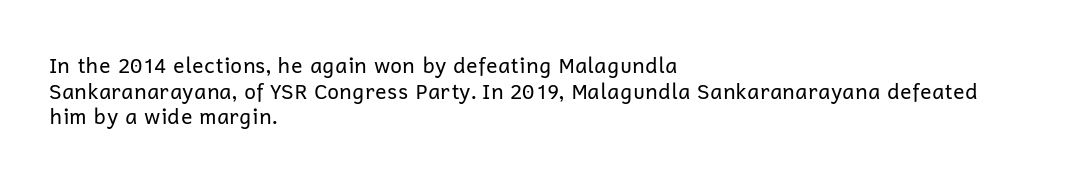
Q: Is the text bold? A: No.
Q: Is the text italic (slanted)? A: No, it is upright.
Q: Is the text underlined? A: No.
Q: How is the paragraph aligned? A: Left-aligned.
Q: Is the spacing between letters normal or unusually wide? A: Normal.
